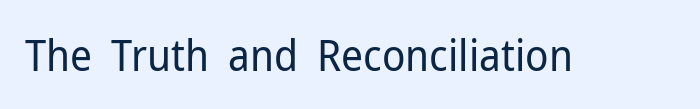
Q: Is the text bold? A: No.
Q: Is the text italic (slanted)? A: No, it is upright.
Q: Is the typeface a serif or a sans-serif typeface? A: Sans-serif.
Q: Is the text underlined? A: No.
Q: Is the spacing between letters normal or unusually wide? A: Normal.
Q: Width (condensed, normal, or wide)? A: Normal.
Q: Stroke contrast? A: Low.
Q: x-height? A: Medium.
Q: Monospaced? A: No.
